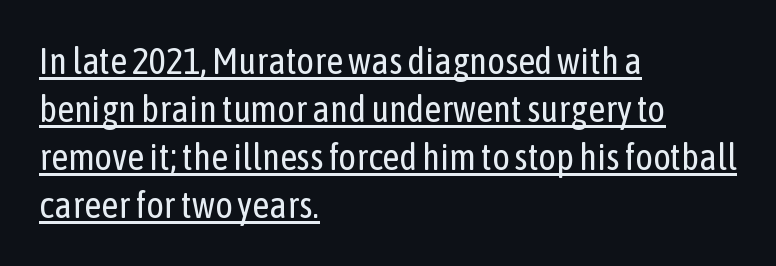
Note the varied advance widths — an 'i' is clearly narrower than an 'm'. The type family on display is of the sans-serif kind. Default kerning and tracking; the words read as compact shapes. The typography opts for an upright posture over an oblique one. In CSS terms this would be text-align: left. The lines sit at an ordinary, default distance from one another.
